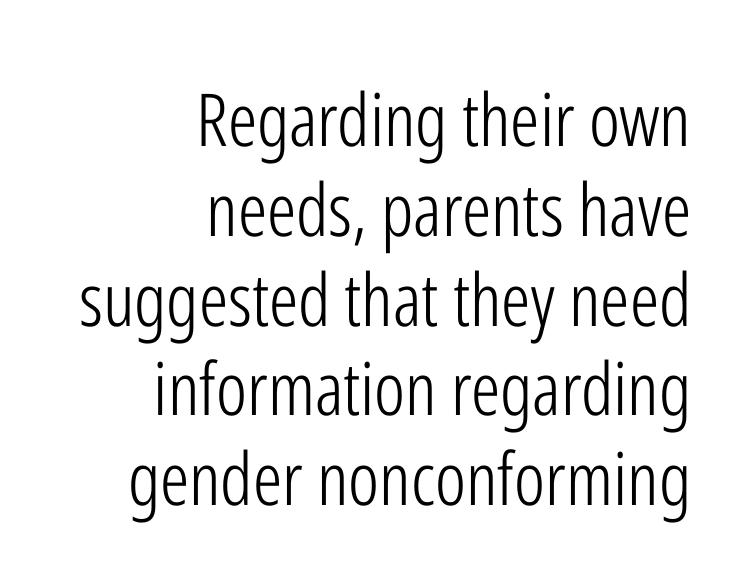
{"serif": "no", "italic": "no", "bold": "no", "weight": "light", "width": "condensed", "stroke_contrast": "low", "x_height": "medium", "monospaced": "no", "underline": "no", "align": "right", "line_spacing_ratio": 1.23, "letter_spacing": "normal", "letter_spacing_em": 0.0, "glyph_px": 73}
